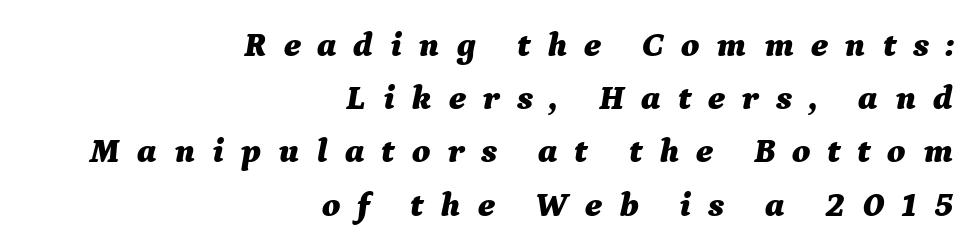
Q: Is the text bold? A: Yes.
Q: Is the text italic (slanted)? A: Yes, it leans right by about 9 degrees.
Q: Is the text underlined? A: No.
Q: How is the paragraph aligned? A: Right-aligned.
Q: Is the spacing between letters normal or unusually wide? A: Unusually wide.
Q: Is the spacing between lines tight, normal or loose? A: Normal.
Q: Width (condensed, normal, or wide)? A: Normal.
Q: Stroke contrast? A: Medium.
Q: x-height? A: Medium.
Q: Monospaced? A: No.
